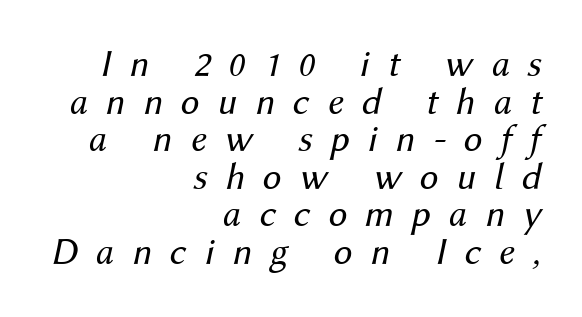
Rendered with sloped, italic letterforms. The strokes are not fattened; the text isn't bold. Here the designer chose a conventional face with non-uniform glyph widths. The area under the type is left untouched. Compared with typical paragraphs, the rows here are closer together.
